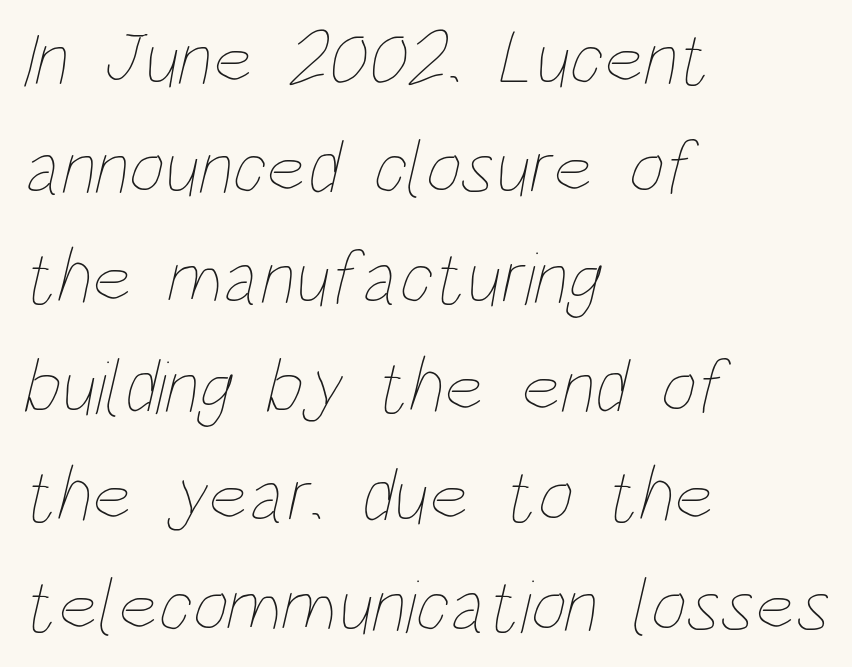
Weight: in the light-to-regular range. Leading: standard. The glyphs are unaccompanied by any horizontal stroke below them. Character widths vary here, with narrow letters taking less room than wide ones. The lines are quadded left. Students, note that the glyphs here touch the page at normal intervals.
